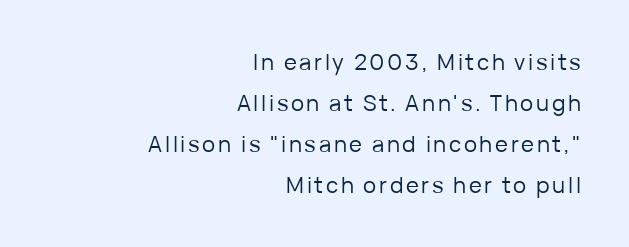
Q: Is the text bold? A: No.
Q: Is the text italic (slanted)? A: No, it is upright.
Q: Is the text underlined? A: No.
Q: How is the paragraph aligned? A: Right-aligned.
